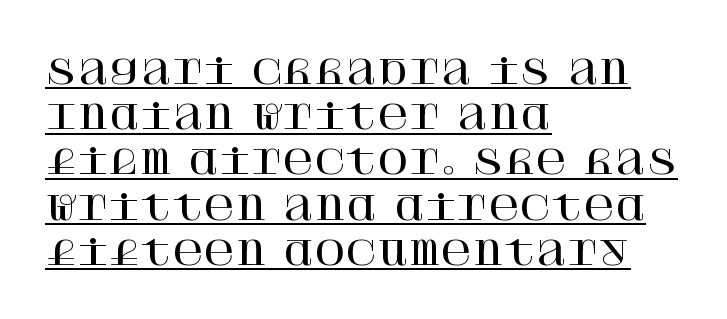
The image shows 34 px serif type, upright; set left-aligned, normal line spacing (1.33x), normal letter spacing, underlined; high stroke contrast and a large x-height.
